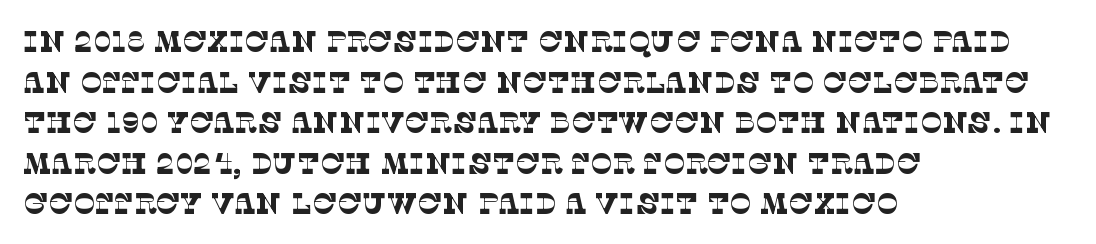
{"serif": "yes", "bold": "no", "weight": "thin", "width": "normal", "stroke_contrast": "low", "x_height": "large", "monospaced": "no", "underline": "no", "align": "left", "line_spacing": "normal", "line_spacing_ratio": 1.4, "letter_spacing": "normal", "letter_spacing_em": 0.0, "glyph_px": 29}
